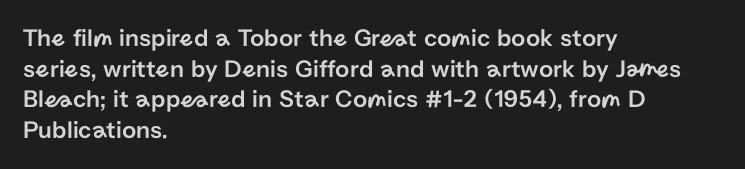
The image shows 25 px text type, upright; set left-aligned, line spacing 1.23x, normal letter spacing, not underlined.
